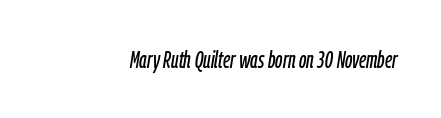
The image shows 24 px text type, italic (leaning right); set normal letter spacing, not underlined.
